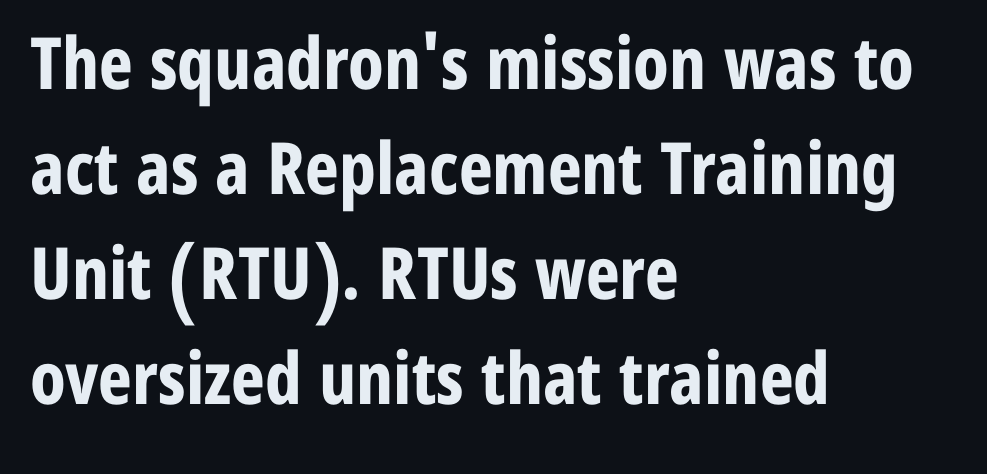
Q: Is the text bold? A: Yes.
Q: Is the text italic (slanted)? A: No, it is upright.
Q: Is the typeface a serif or a sans-serif typeface? A: Sans-serif.
Q: Is the text underlined? A: No.
Q: How is the paragraph aligned? A: Left-aligned.
Q: Is the spacing between letters normal or unusually wide? A: Normal.
Q: Is the spacing between lines tight, normal or loose? A: Normal.
Q: Width (condensed, normal, or wide)? A: Condensed.
Q: Stroke contrast? A: Low.
Q: x-height? A: Medium.
Q: Monospaced? A: No.
